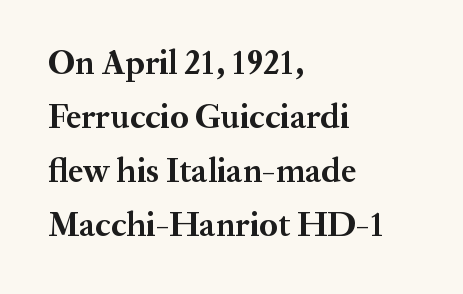
The image shows 34 px bold serif type, upright; set left-aligned, normal line spacing (1.59x), normal letter spacing, not underlined; medium stroke contrast and a medium x-height.
